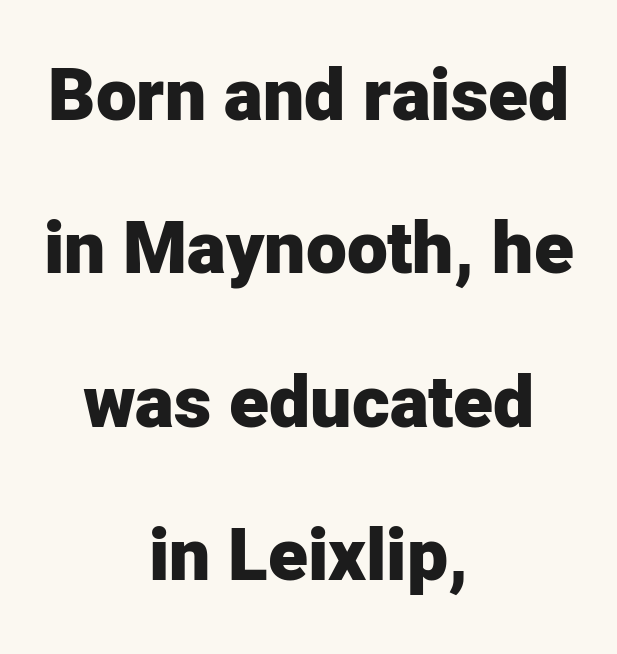
Q: Is the text bold? A: Yes.
Q: Is the text italic (slanted)? A: No, it is upright.
Q: Is the typeface a serif or a sans-serif typeface? A: Sans-serif.
Q: Is the text underlined? A: No.
Q: How is the paragraph aligned? A: Centered.
Q: Is the spacing between letters normal or unusually wide? A: Normal.
Q: Is the spacing between lines tight, normal or loose? A: Loose.
Q: Width (condensed, normal, or wide)? A: Normal.
Q: Stroke contrast? A: Low.
Q: x-height? A: Medium.
Q: Monospaced? A: No.
